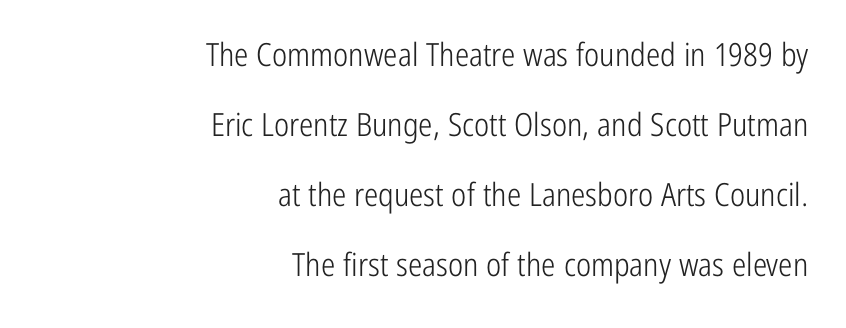
{"serif": "no", "italic": "no", "bold": "no", "weight": "light", "width": "condensed", "stroke_contrast": "low", "x_height": "medium", "monospaced": "no", "underline": "no", "align": "right", "line_spacing": "loose", "line_spacing_ratio": 2.19, "letter_spacing": "normal", "letter_spacing_em": 0.0, "glyph_px": 32}
